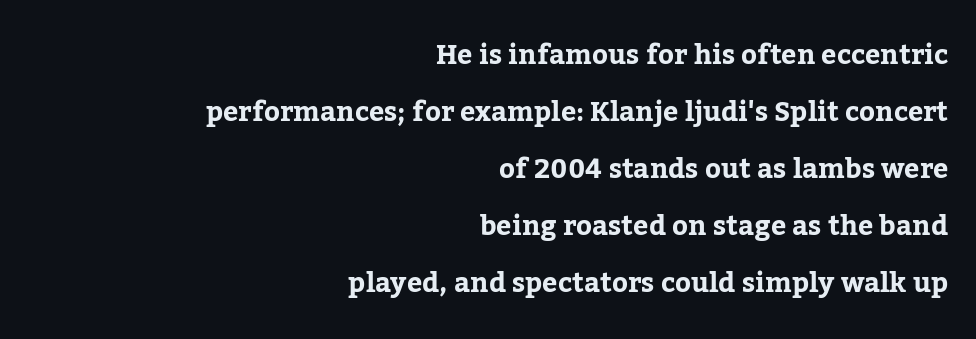
Q: Is the text italic (slanted)? A: No, it is upright.
Q: Is the text underlined? A: No.
Q: How is the paragraph aligned? A: Right-aligned.
Q: Is the spacing between letters normal or unusually wide? A: Normal.
Q: Is the spacing between lines tight, normal or loose? A: Loose.
